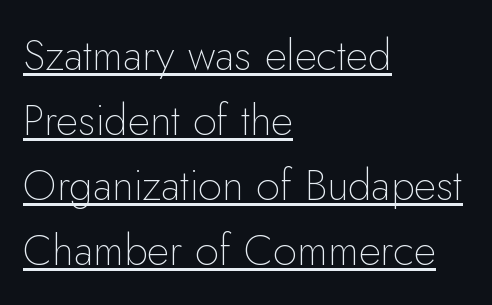
{"serif": "no", "italic": "no", "bold": "no", "weight": "thin", "width": "normal", "stroke_contrast": "low", "x_height": "small", "monospaced": "no", "underline": "yes", "align": "left", "line_spacing": "normal", "line_spacing_ratio": 1.51, "letter_spacing": "normal", "letter_spacing_em": 0.0, "glyph_px": 43}
